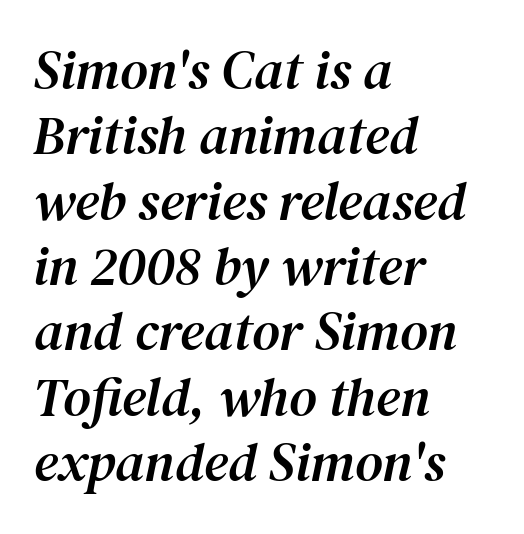
{"serif": "yes", "italic": "yes", "lean": "right", "slant_degrees": 12, "width": "normal", "stroke_contrast": "medium", "x_height": "medium", "monospaced": "no", "underline": "no", "align": "left", "line_spacing_ratio": 1.21, "letter_spacing": "normal", "letter_spacing_em": 0.0, "glyph_px": 54}
